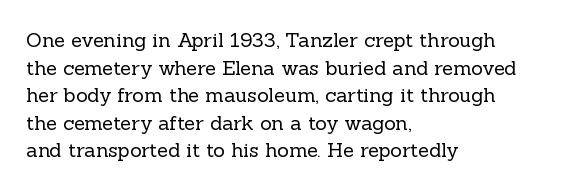
{"italic": "no", "bold": "no", "underline": "no", "align": "left", "line_spacing": "normal", "line_spacing_ratio": 1.38, "letter_spacing": "normal", "letter_spacing_em": 0.0, "glyph_px": 20}
